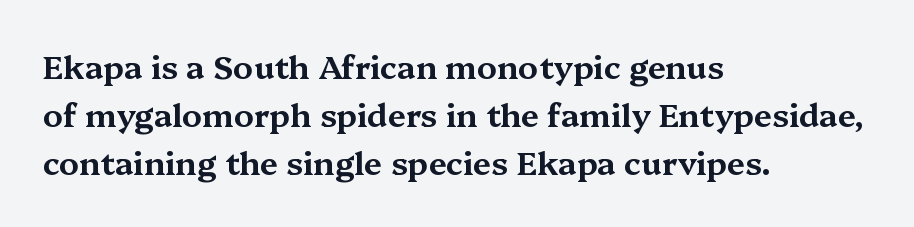
The image shows 32 px wide serif type, upright; set left-aligned, normal line spacing (1.5x), normal letter spacing, not underlined; medium stroke contrast and a medium x-height.
